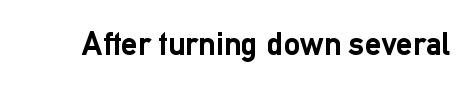
A full-strength bold gives these letters their thick strokes. The passage shown is typed in a proportional face where columns would drift. Look at the bottom of the vertical strokes: they stop flat, with no serifs. Italic: no, the glyphs are upright roman. Honestly, the letter spacing is just normal — you wouldn't notice it. Beneath every word, the page is bare.
